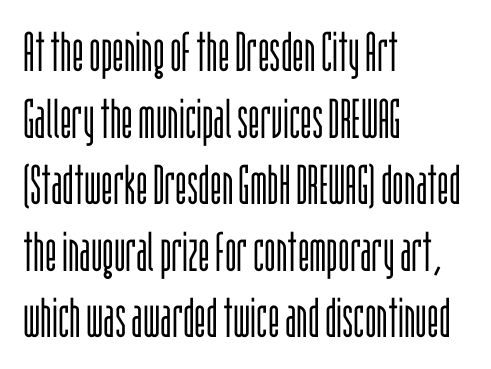
The image shows 55 px light, condensed sans-serif type, upright; set left-aligned, line spacing 1.21x, normal letter spacing, not underlined; low stroke contrast and a large x-height.
